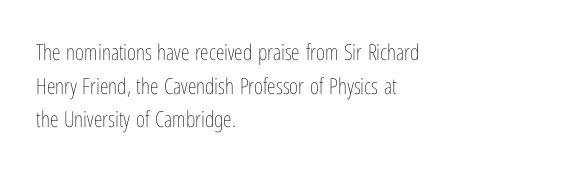
Q: Is the text bold? A: No.
Q: Is the text italic (slanted)? A: No, it is upright.
Q: Is the text underlined? A: No.
Q: How is the paragraph aligned? A: Left-aligned.
Q: Is the spacing between letters normal or unusually wide? A: Normal.
Q: Is the spacing between lines tight, normal or loose? A: Normal.
